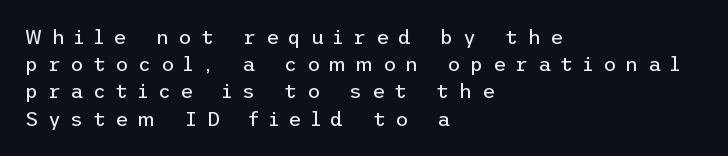
{"italic": "no", "bold": "no", "underline": "no", "align": "left", "line_spacing": "normal", "line_spacing_ratio": 1.36, "letter_spacing": "wide", "letter_spacing_em": 0.48, "glyph_px": 20}
